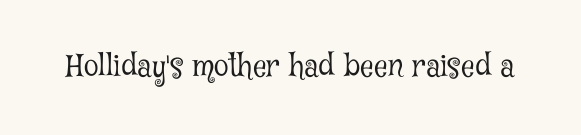
{"serif": "yes", "italic": "no", "bold": "no", "weight": "light", "width": "condensed", "stroke_contrast": "low", "x_height": "medium", "monospaced": "no", "underline": "no", "letter_spacing": "normal", "letter_spacing_em": 0.0, "glyph_px": 30}
